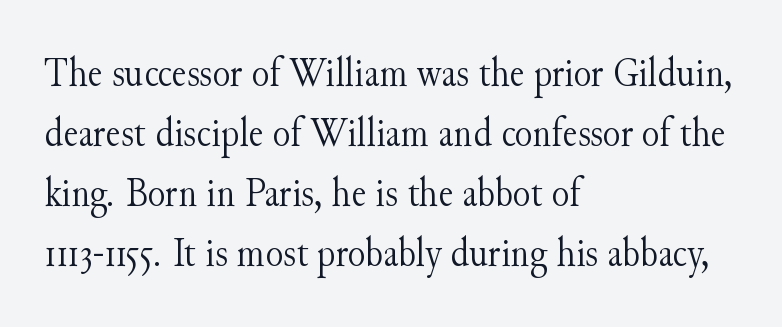
{"serif": "yes", "italic": "no", "bold": "no", "weight": "light", "width": "normal", "stroke_contrast": "medium", "x_height": "small", "monospaced": "no", "underline": "no", "align": "left", "line_spacing": "normal", "line_spacing_ratio": 1.46, "letter_spacing": "normal", "letter_spacing_em": 0.0, "glyph_px": 41}
